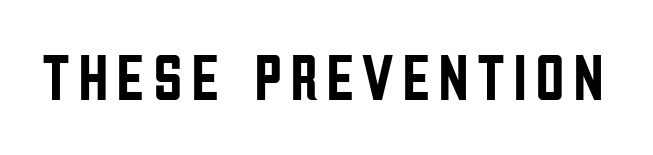
The image shows 65 px condensed sans-serif type, upright; set not underlined; low stroke contrast and a large x-height.
